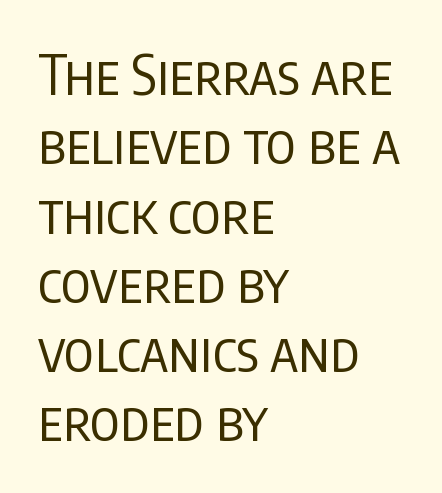
The face used here is proportionally spaced, like ordinary book or web type. Between one letter and the next there's only the usual sliver of space. The rendering anchors every line to the left-hand side. The passage shown stacks its lines at a standard gap. Type without underlining.
